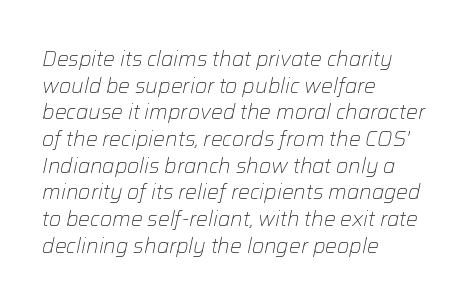
The passage is arranged the way most books set body copy — flush left. The glyphs are unaccompanied by any horizontal stroke below them. You can tell it's italic because the verticals aren't actually vertical. Honestly, the letter spacing is just normal — you wouldn't notice it.
